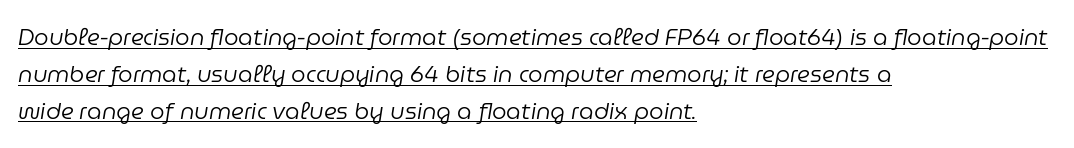
The image shows 23 px text type, italic (leaning right); set left-aligned, normal line spacing (1.6x), normal letter spacing, underlined.
